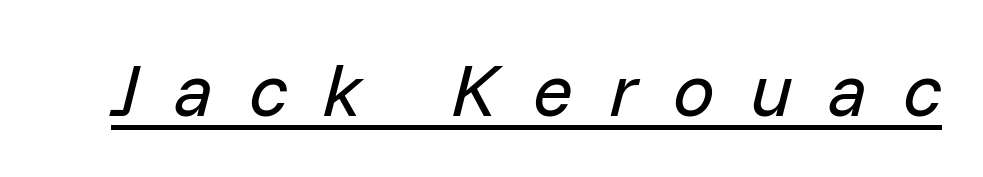
A rule runs beneath these lines of type. Does extra space separate the letters? Yes, quite a lot of it. If you drew a line through each stem, it would be angled. Stems and bowls with no extra thickness — not bold.
